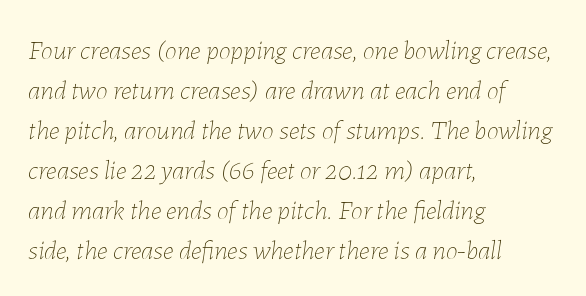
{"italic": "yes", "lean": "right", "slant_degrees": 7, "bold": "no", "underline": "no", "align": "left", "line_spacing": "normal", "line_spacing_ratio": 1.48, "letter_spacing": "normal", "letter_spacing_em": 0.0, "glyph_px": 27}
